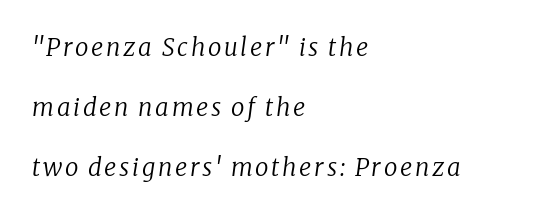
The space beneath each line is pristine and unruled. Compared with ordinary roman type, these characters are visibly tilted. Notice how the passage keeps a crisp vertical edge on the left only. Nothing heavy about these letters — not bold at all.
